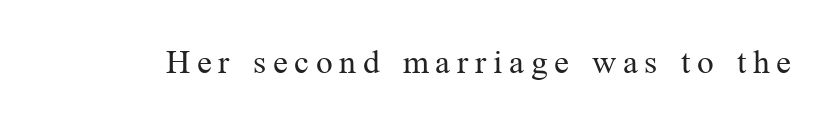
Q: Is the text bold? A: No.
Q: Is the text italic (slanted)? A: No, it is upright.
Q: Is the typeface a serif or a sans-serif typeface? A: Serif.
Q: Is the text underlined? A: No.
Q: Width (condensed, normal, or wide)? A: Normal.
Q: Stroke contrast? A: Medium.
Q: x-height? A: Medium.
Q: Monospaced? A: No.
